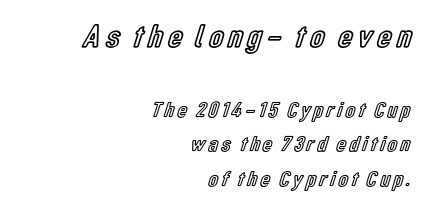
Q: Is the text italic (slanted)? A: Yes.
Q: Is the text underlined? A: No.
Q: How is the paragraph aligned? A: Right-aligned.
Q: Is the spacing between lines tight, normal or loose? A: Normal.
Q: Which block of text is set in a larger size, the first (top) or the second (bottom)? A: The first (top) one.
Q: Width (condensed, normal, or wide)? A: Condensed.
Q: x-height? A: Medium.
Q: Monospaced? A: No.
